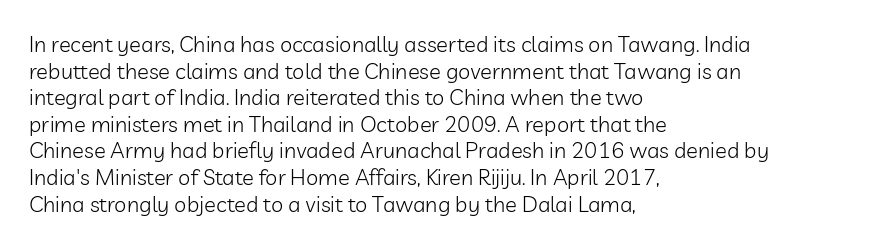
{"italic": "no", "bold": "no", "underline": "no", "align": "left", "line_spacing_ratio": 1.21, "letter_spacing": "normal", "letter_spacing_em": 0.0, "glyph_px": 22}
